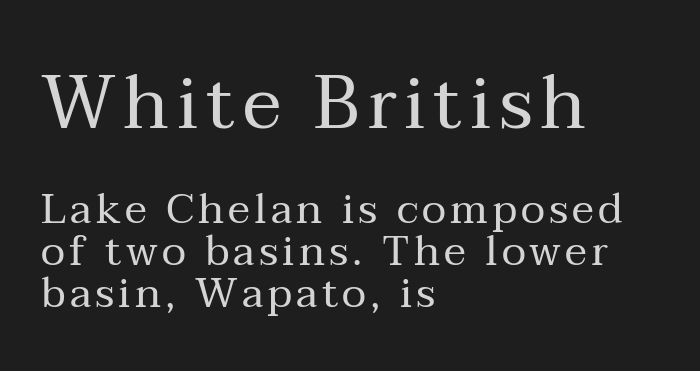
The image shows 74 px regular-weight serif type, upright; set left-aligned, tight line spacing (0.99x), not underlined; the first (top) block is 1.76x larger; medium stroke contrast and a medium x-height.
